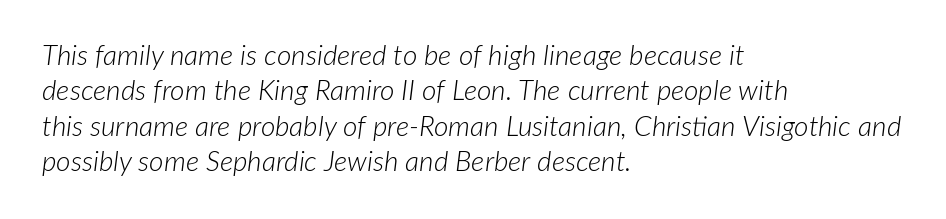
The image shows 28 px light type, italic (leaning right); set left-aligned, normal line spacing (1.26x), normal letter spacing, not underlined; low stroke contrast and a medium x-height.
